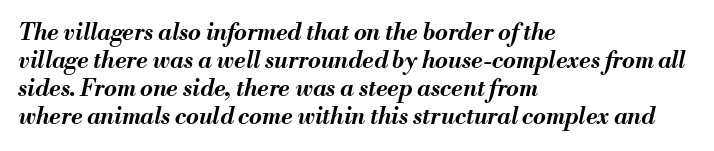
The image shows 23 px bold type, italic (leaning right); set left-aligned, line spacing 1.22x, normal letter spacing, not underlined.
